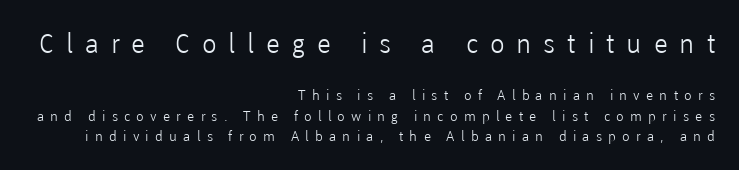
The image shows 27 px text type, upright; set right-aligned, normal line spacing (1.47x), unusually wide letter spacing (+0.44 em), not underlined; the first (top) block is 1.93x larger.
